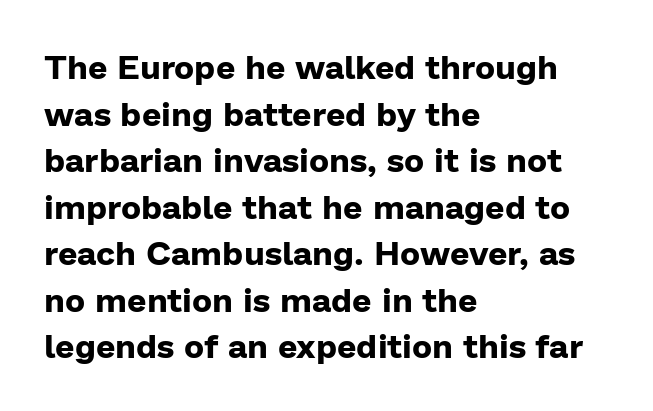
The typeface chosen for these lines omits serifs. The designer left line spacing at the default. The strokes are fattened all the way to bold. Think of a printed novel: that variable character pitch is what you see here. The ragged edge is on the right, which tells us the setting is flush left.
